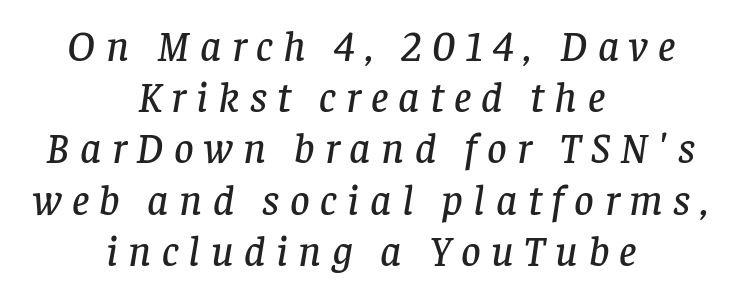
The typography opts for an oblique posture over an upright one. Each row of text sits above clean, open space. Spacing verdict: proportional, widths tailored to each character. Short note: letters widely spaced.
